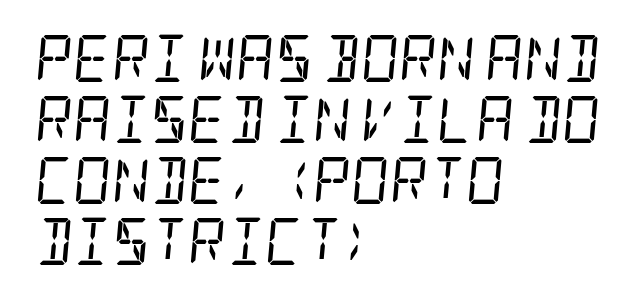
The image shows 47 px regular-weight, condensed serif type, italic (leaning right); set left-aligned, normal line spacing (1.3x), normal letter spacing, not underlined; low stroke contrast and a large x-height.
